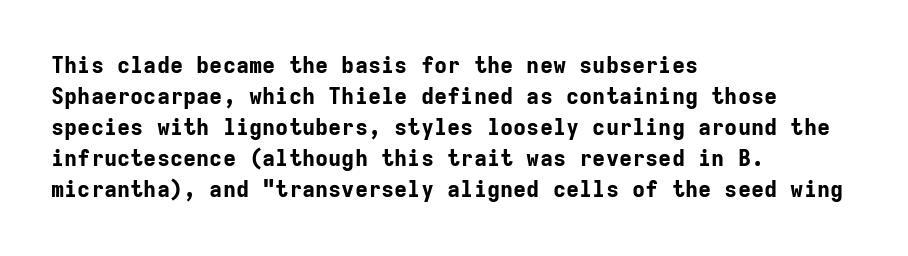
The image shows 22 px bold type, upright; set left-aligned, normal line spacing (1.41x), normal letter spacing, not underlined.
